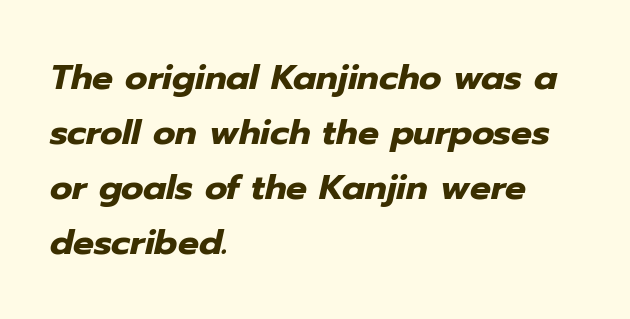
The space between consecutive lines is moderate. Rule under the text: the space is simply empty. These words are printed bold, with thick strokes throughout. You could call the tracking neutral — neither tight nor loose. A student would call this left alignment; a typographer would say flush left, rag right. Compared with ordinary roman type, these characters are visibly tilted.
